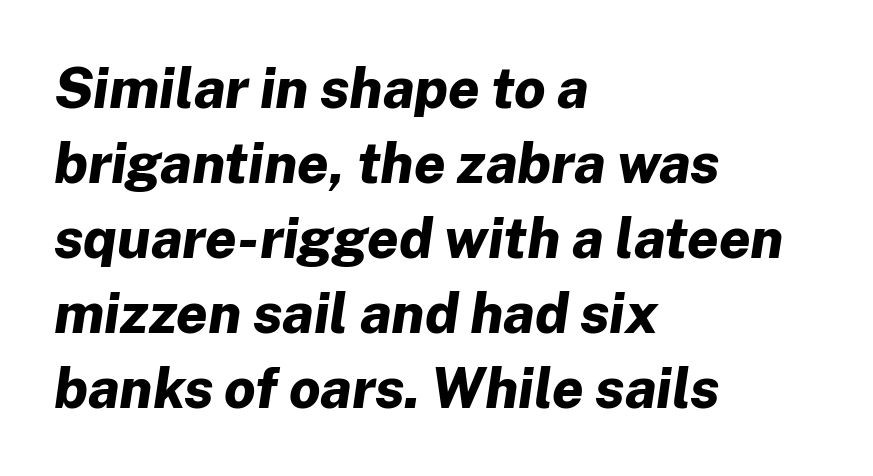
You'd pick this weight for a headline — it's a proper bold. Think of a printed novel: that variable character pitch is what you see here. Reading down the column, the eye jumps a familiar distance to each next line. This rendering uses left alignment, leaving the right contour irregular. The specimen reads as italic at a glance.
